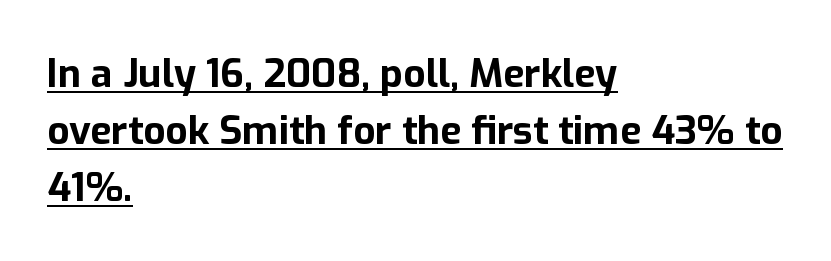
The image shows 39 px bold sans-serif type, upright; set left-aligned, normal line spacing (1.46x), normal letter spacing, underlined; low stroke contrast and a medium x-height.
